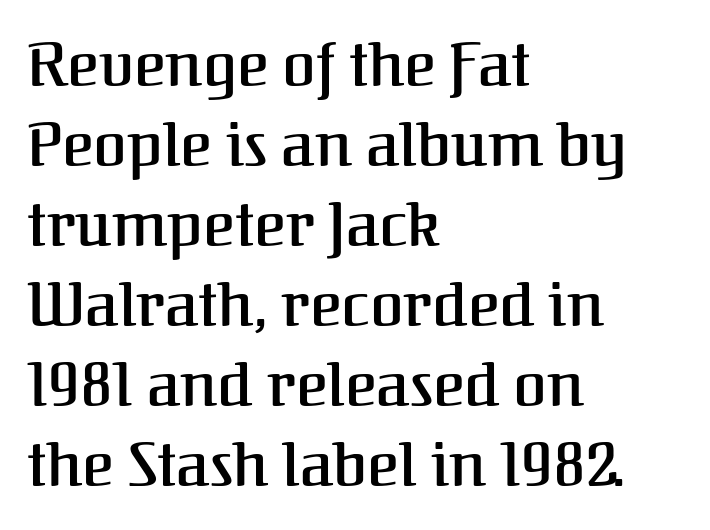
Q: Is the text italic (slanted)? A: No, it is upright.
Q: Is the typeface a serif or a sans-serif typeface? A: Serif.
Q: Is the text underlined? A: No.
Q: How is the paragraph aligned? A: Left-aligned.
Q: Is the spacing between letters normal or unusually wide? A: Normal.
Q: Is the spacing between lines tight, normal or loose? A: Normal.
Q: Width (condensed, normal, or wide)? A: Normal.
Q: Stroke contrast? A: Medium.
Q: x-height? A: Medium.
Q: Monospaced? A: No.
